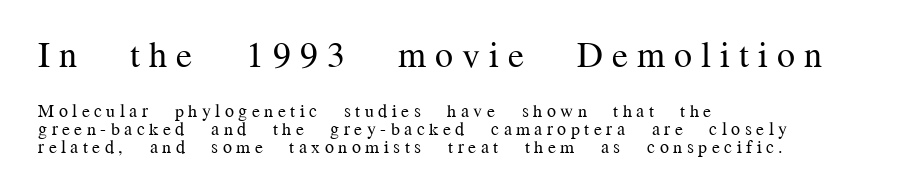
Notice how descenders almost collide with the ascenders below — that's tight leading. Check the space under the baseline: it is left empty. When letters stand straight like this, we call the style roman or upright. Think standard paragraph weight, or any step lighter than that. Note: larger setting up top, smaller setting below.
